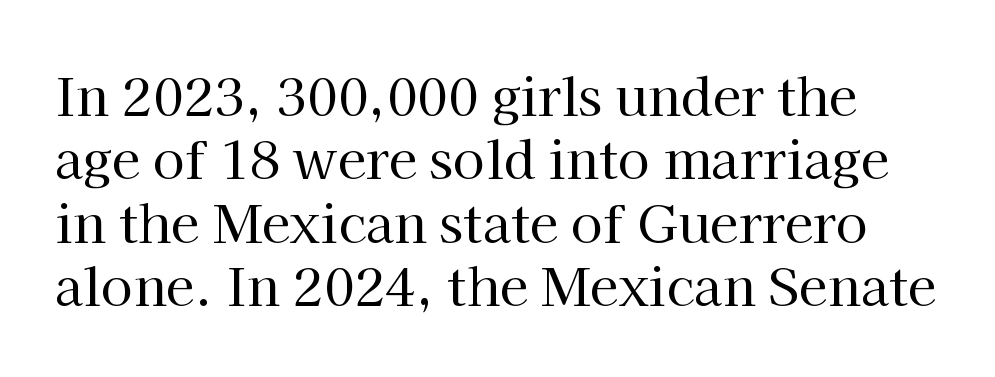
No chunkiness to these letters — they're not bold. No extra tracking has been applied to these lines. Check the space under the baseline: it is left empty. Here the designer chose a conventional face with non-uniform glyph widths. Does the type have serifs? Yes, each stem ends in a small foot. Characters remain perfectly vertical along every line.
